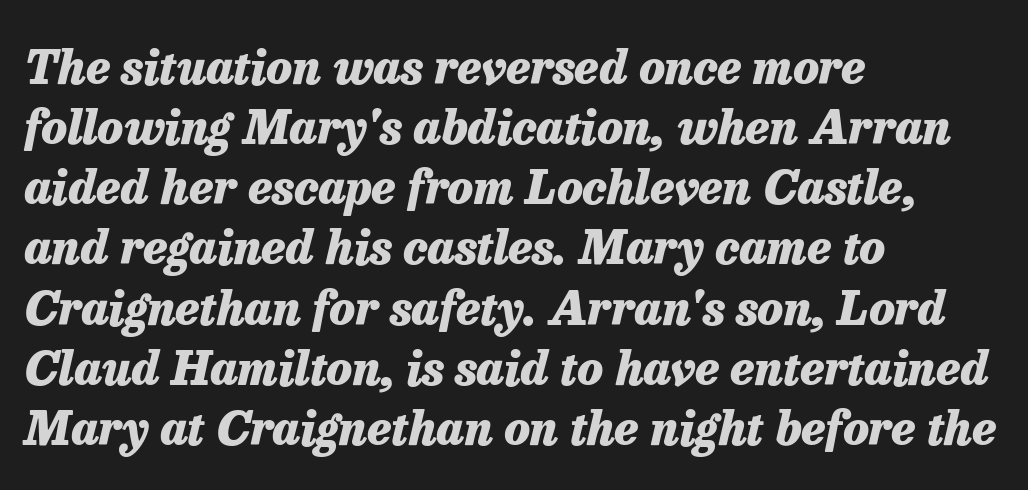
The image shows 47 px heavy type, italic (leaning right); set left-aligned, normal line spacing (1.28x), normal letter spacing, not underlined; low stroke contrast and a medium x-height.
